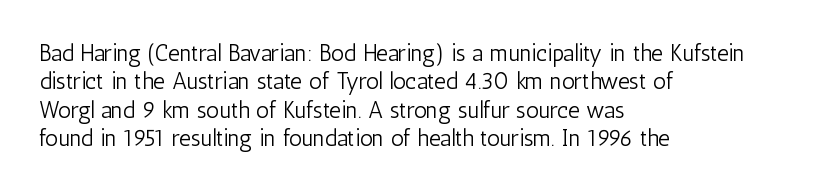
{"italic": "no", "bold": "no", "underline": "no", "align": "left", "line_spacing_ratio": 1.23, "letter_spacing": "normal", "letter_spacing_em": 0.0, "glyph_px": 23}
